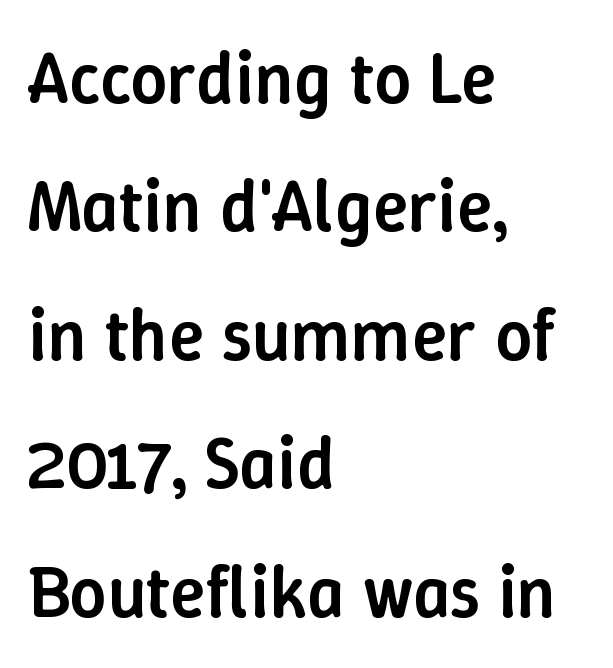
Any mark beneath the type? The region is blank. Is this a fixed-width face? No — the glyphs have proportional, varying widths. Italic? Not at all — the glyphs are vertical. The paragraph shown leans on its left margin.
